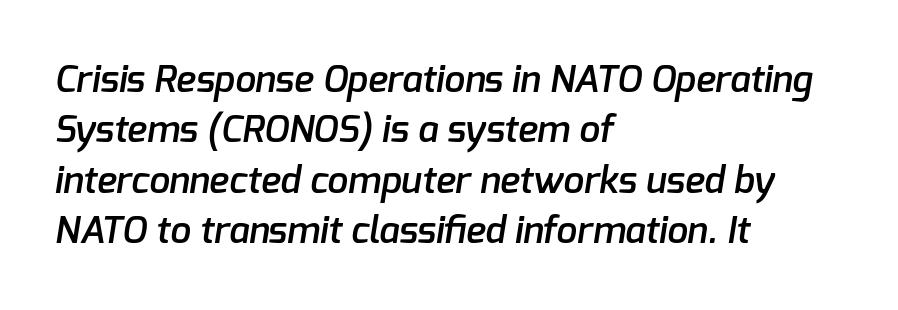
{"serif": "no", "bold": "semi", "weight": "semibold", "width": "normal", "stroke_contrast": "low", "x_height": "medium", "monospaced": "no", "underline": "no", "align": "left", "line_spacing": "normal", "line_spacing_ratio": 1.36, "letter_spacing": "normal", "letter_spacing_em": 0.0, "glyph_px": 37}
